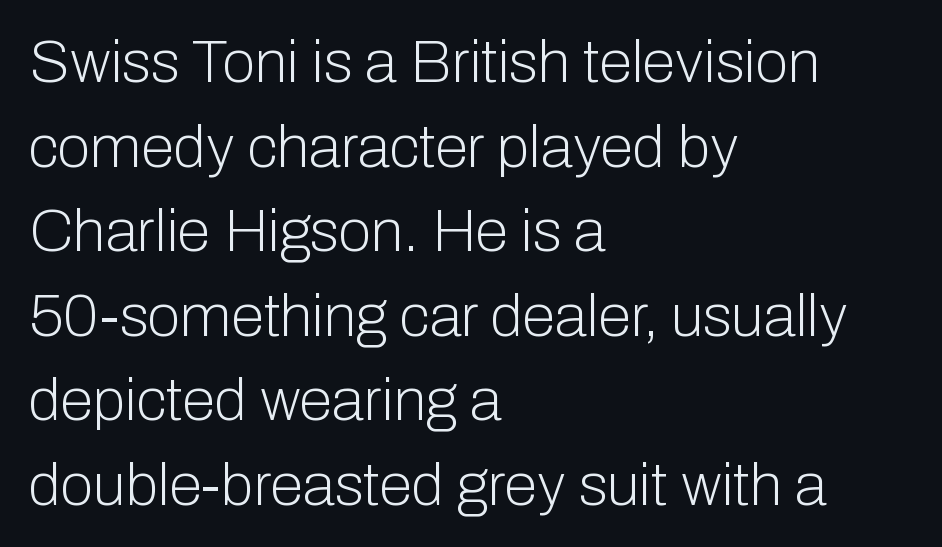
The block of text has a typical density, with ordinary space between rows. Between one letter and the next there's only the usual sliver of space. Serif or sans? Sans — the stroke terminals are bare. The zone under the glyphs is completely vacant.
